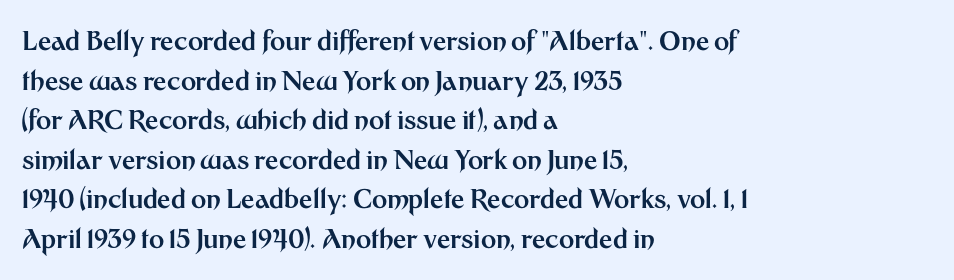
{"italic": "no", "bold": "yes", "underline": "no", "align": "left", "line_spacing": "normal", "line_spacing_ratio": 1.52, "letter_spacing": "normal", "letter_spacing_em": 0.0, "glyph_px": 26}
